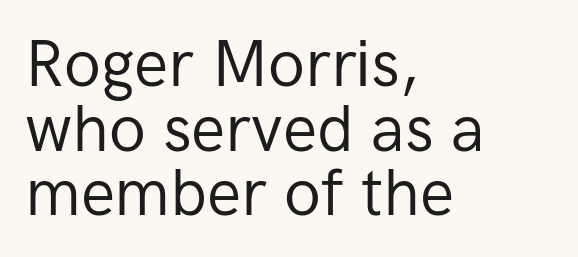
The image shows 64 px regular-weight sans-serif type, upright; set left-aligned, tight line spacing (1.01x), normal letter spacing, not underlined; low stroke contrast and a medium x-height.
